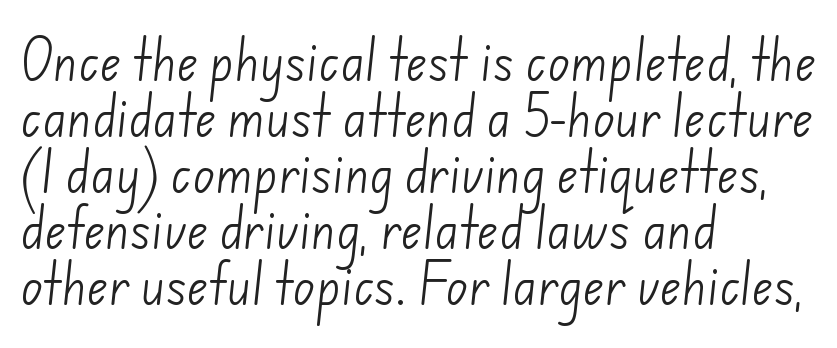
Q: Is the text bold? A: No.
Q: Is the typeface a serif or a sans-serif typeface? A: Sans-serif.
Q: Is the text underlined? A: No.
Q: How is the paragraph aligned? A: Left-aligned.
Q: Is the spacing between letters normal or unusually wide? A: Normal.
Q: Width (condensed, normal, or wide)? A: Normal.
Q: Stroke contrast? A: Low.
Q: x-height? A: Small.
Q: Monospaced? A: No.
